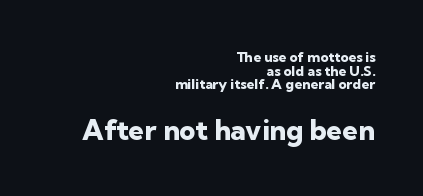
{"serif": "no", "italic": "no", "bold": "yes", "weight": "heavy", "width": "normal", "stroke_contrast": "low", "x_height": "medium", "monospaced": "no", "underline": "no", "align": "right", "line_spacing": "tight", "line_spacing_ratio": 0.98, "letter_spacing": "normal", "letter_spacing_em": 0.0, "larger_block": "second", "size_ratio": 2.0, "glyph_px": 28}
